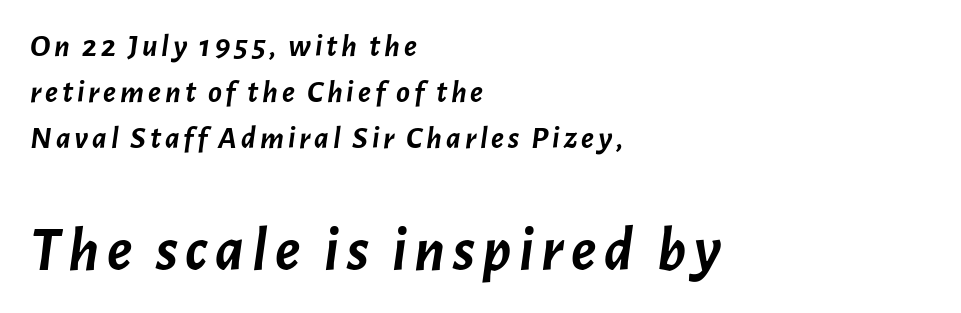
{"italic": "yes", "lean": "right", "slant_degrees": 7, "bold": "yes", "weight": "semibold", "width": "normal", "stroke_contrast": "low", "x_height": "medium", "monospaced": "no", "underline": "no", "align": "left", "line_spacing": "normal", "line_spacing_ratio": 1.44, "larger_block": "second", "size_ratio": 1.97, "glyph_px": 63}
